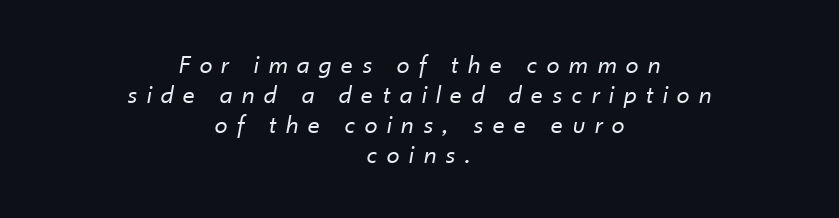
Q: Is the text bold? A: No.
Q: Is the text italic (slanted)? A: Yes, it leans right by about 10 degrees.
Q: Is the text underlined? A: No.
Q: How is the paragraph aligned? A: Centered.
Q: Is the spacing between letters normal or unusually wide? A: Unusually wide.
